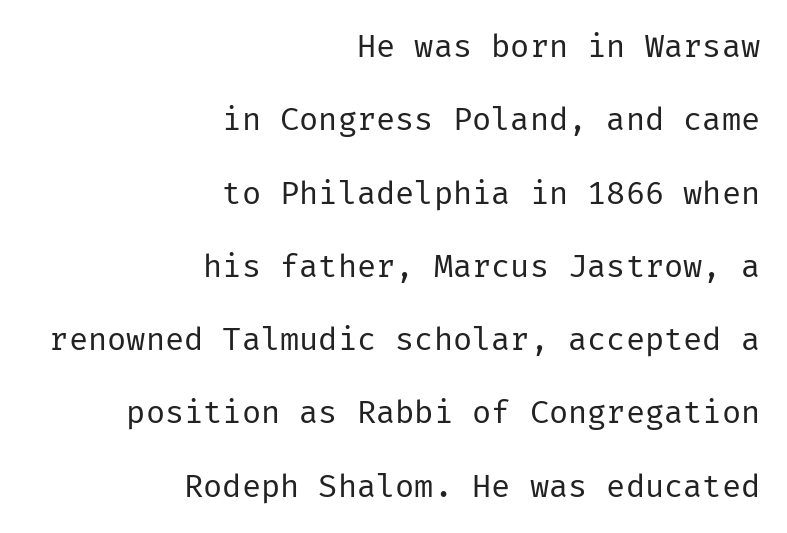
{"serif": "no", "italic": "no", "bold": "no", "weight": "regular", "width": "normal", "stroke_contrast": "low", "x_height": "medium", "underline": "no", "align": "right", "line_spacing": "loose", "line_spacing_ratio": 2.29, "letter_spacing": "normal", "letter_spacing_em": 0.0, "glyph_px": 32}
